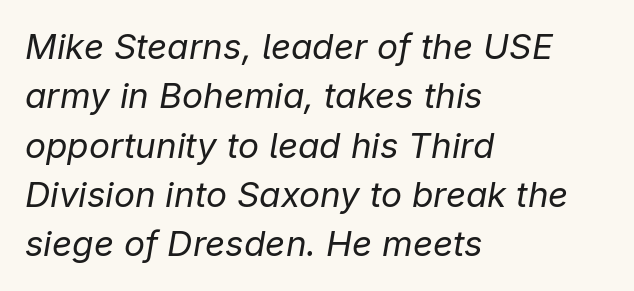
This rendering uses left alignment, leaving the right contour irregular. Regular leading. Looks like regular typesetting: each glyph gets only the width it needs. The strokes carry an ordinary text weight at most.
